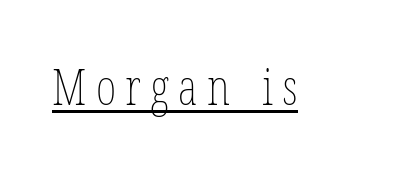
The image shows 49 px thin, condensed type, upright; set underlined; low stroke contrast and a medium x-height.
